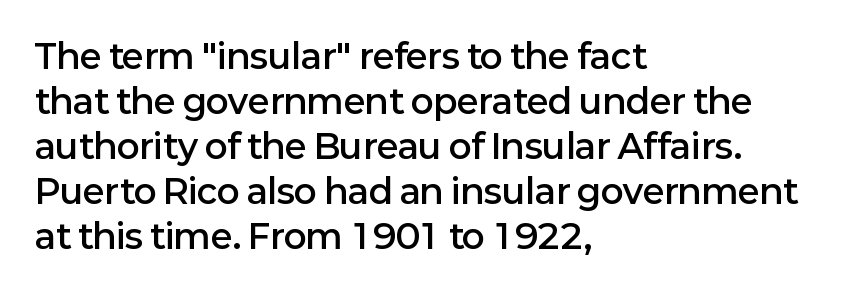
{"serif": "no", "italic": "no", "bold": "semi", "weight": "semibold", "width": "normal", "stroke_contrast": "low", "x_height": "medium", "monospaced": "no", "underline": "no", "align": "left", "line_spacing": "normal", "line_spacing_ratio": 1.32, "letter_spacing": "normal", "letter_spacing_em": 0.0, "glyph_px": 34}
